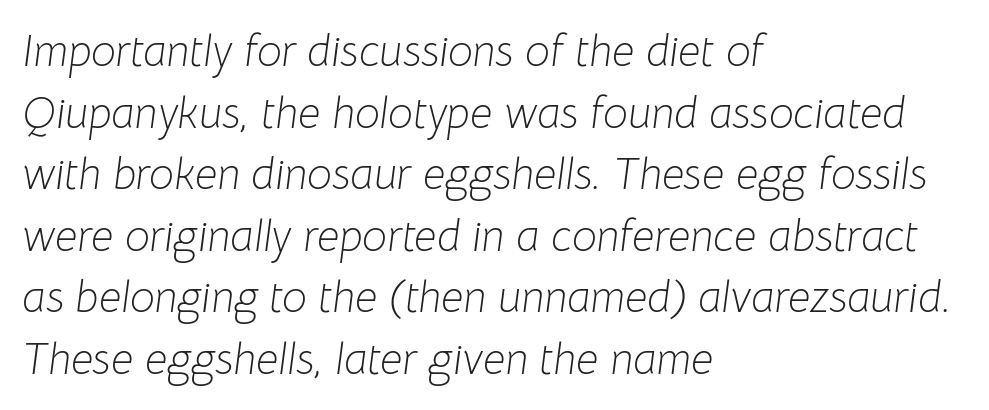
{"italic": "yes", "lean": "right", "slant_degrees": 8, "bold": "no", "weight": "light", "width": "normal", "stroke_contrast": "low", "x_height": "medium", "monospaced": "no", "underline": "no", "align": "left", "line_spacing": "normal", "line_spacing_ratio": 1.4, "letter_spacing": "normal", "letter_spacing_em": 0.0, "glyph_px": 44}
